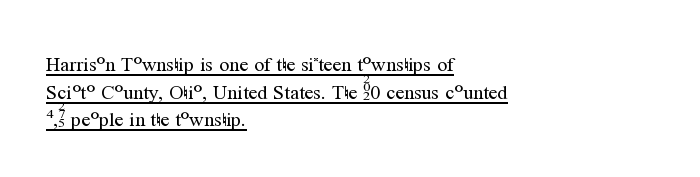
Nope, not italic — everything's standing straight. The strokes carry an ordinary text weight at most. In CSS terms this would be text-align: left. The letters sit at their default tracking, neither squeezed nor spread.
